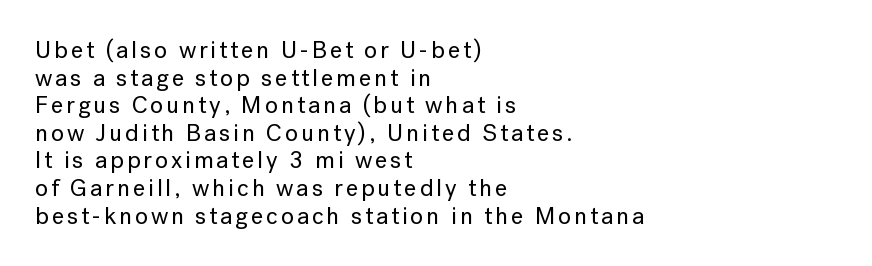
{"italic": "no", "underline": "no", "align": "left", "line_spacing": "tight", "line_spacing_ratio": 1.15, "glyph_px": 24}
